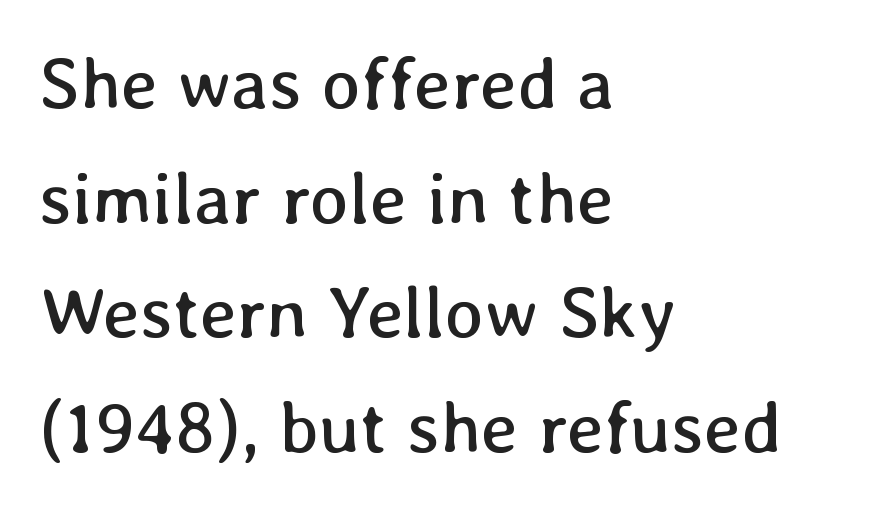
The image shows 73 px regular-weight type, upright; set left-aligned, normal line spacing (1.57x), normal letter spacing, not underlined; low stroke contrast and a medium x-height.
